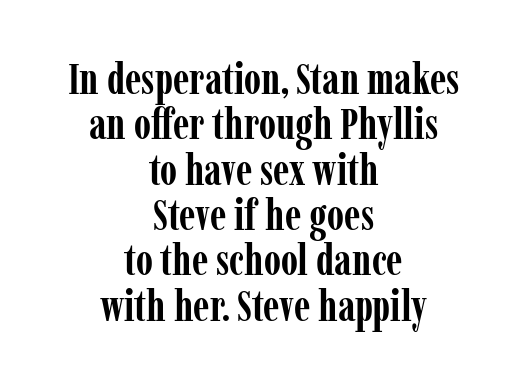
Q: Is the text bold? A: Yes.
Q: Is the text italic (slanted)? A: No, it is upright.
Q: Is the typeface a serif or a sans-serif typeface? A: Serif.
Q: Is the text underlined? A: No.
Q: How is the paragraph aligned? A: Centered.
Q: Is the spacing between letters normal or unusually wide? A: Normal.
Q: Is the spacing between lines tight, normal or loose? A: Tight.
Q: Width (condensed, normal, or wide)? A: Condensed.
Q: Stroke contrast? A: Low.
Q: x-height? A: Medium.
Q: Monospaced? A: No.
